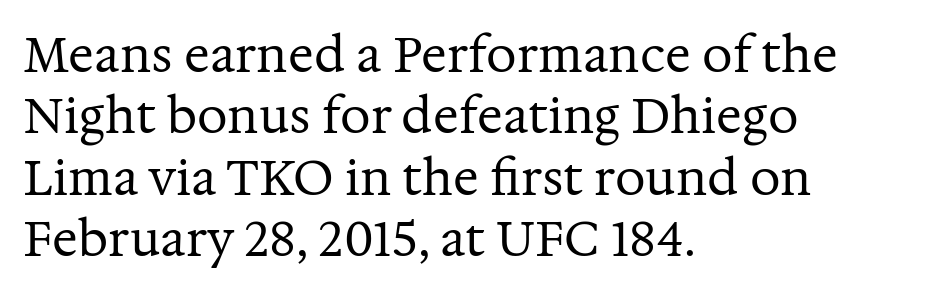
Q: Is the text bold? A: No.
Q: Is the text italic (slanted)? A: No, it is upright.
Q: Is the typeface a serif or a sans-serif typeface? A: Serif.
Q: Is the text underlined? A: No.
Q: How is the paragraph aligned? A: Left-aligned.
Q: Is the spacing between letters normal or unusually wide? A: Normal.
Q: Is the spacing between lines tight, normal or loose? A: Normal.
Q: Width (condensed, normal, or wide)? A: Normal.
Q: Stroke contrast? A: Medium.
Q: x-height? A: Medium.
Q: Monospaced? A: No.
